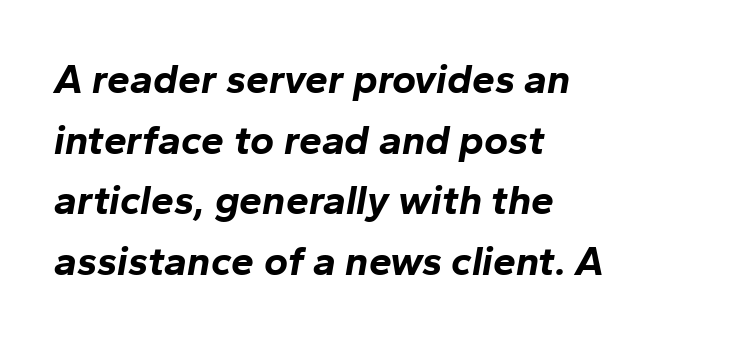
The image shows 41 px bold type, italic (leaning right); set left-aligned, normal line spacing (1.48x), normal letter spacing, not underlined; low stroke contrast and a medium x-height.
